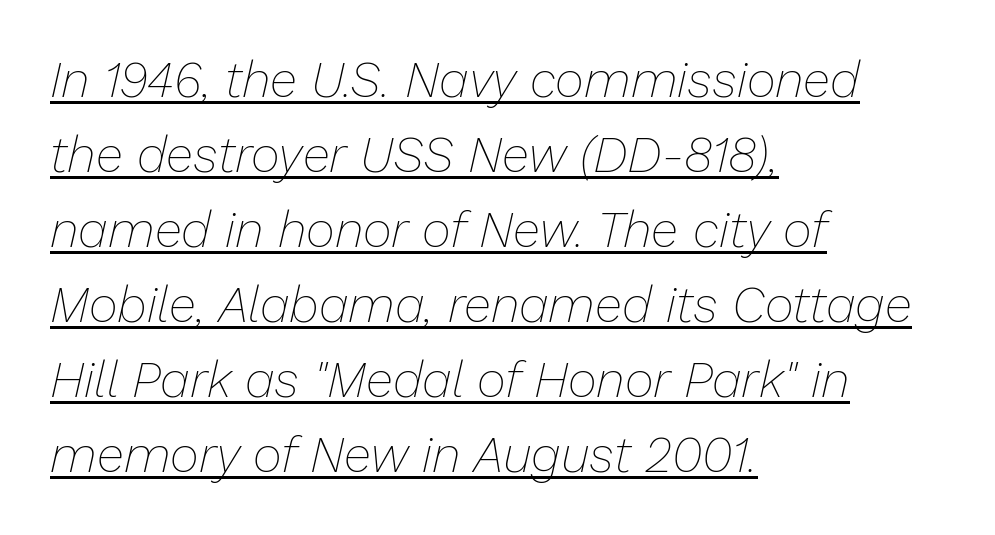
These lines sit exactly where default settings would place them. Slanted lettering throughout. The words here are underlined. Horizontal alignment here is leftward, the default for most running prose. Stem width sits at or under what a default text font uses. Spacing between characters is what you'd get straight out of the box.
